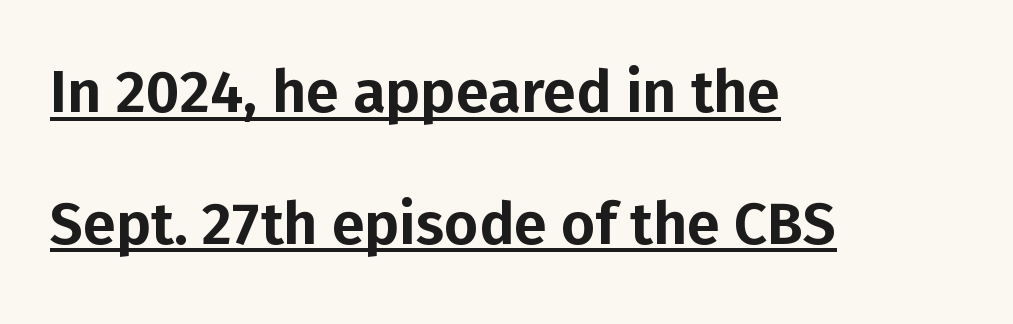
These lines keep a tight, regular rhythm from letter to letter. Do the letters lean? They stand straight. Line spacing here is loose. Spacing verdict: proportional, widths tailored to each character.
